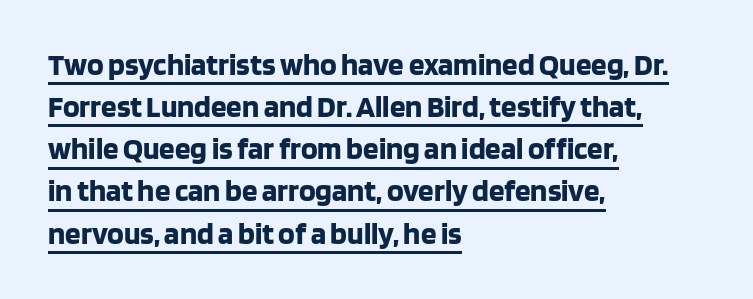
Q: Is the text bold? A: Yes.
Q: Is the text italic (slanted)? A: No, it is upright.
Q: Is the typeface a serif or a sans-serif typeface? A: Sans-serif.
Q: Is the text underlined? A: Yes.
Q: How is the paragraph aligned? A: Left-aligned.
Q: Is the spacing between letters normal or unusually wide? A: Normal.
Q: Is the spacing between lines tight, normal or loose? A: Normal.
Q: Width (condensed, normal, or wide)? A: Normal.
Q: Stroke contrast? A: Low.
Q: x-height? A: Large.
Q: Monospaced? A: No.
